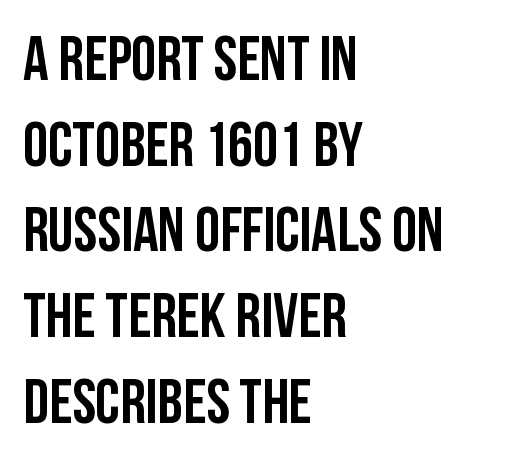
Q: Is the text italic (slanted)? A: No, it is upright.
Q: Is the typeface a serif or a sans-serif typeface? A: Sans-serif.
Q: Is the text underlined? A: No.
Q: How is the paragraph aligned? A: Left-aligned.
Q: Is the spacing between letters normal or unusually wide? A: Normal.
Q: Is the spacing between lines tight, normal or loose? A: Normal.
Q: Width (condensed, normal, or wide)? A: Condensed.
Q: Stroke contrast? A: Low.
Q: x-height? A: Large.
Q: Monospaced? A: No.
